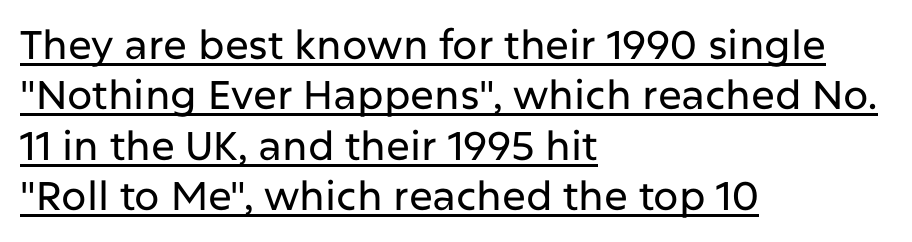
The image shows 40 px sans-serif type, upright; set left-aligned, normal line spacing (1.26x), normal letter spacing, underlined; low stroke contrast and a medium x-height.
